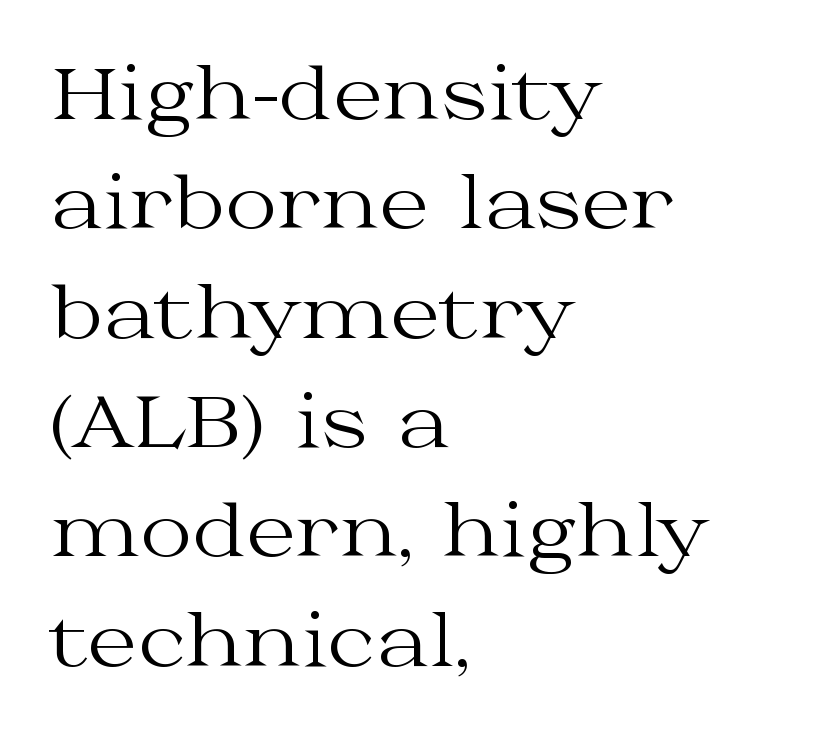
Lines of text with bare space underneath. Vertically, the passage feels balanced, rows spaced as you'd expect. Note: serifs present on the glyphs. Upright lettering throughout. The typesetter chose a ragged-right arrangement here. Standard letterfit; no display-style spreading of the glyphs.
